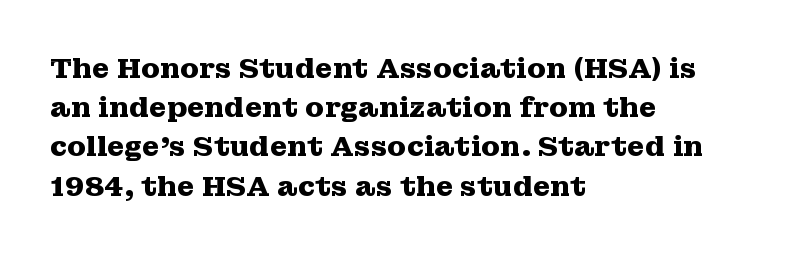
Posture: vertical. Underlining? Definitely not there. Chunky letters — that's bold for sure. This rendering leaves character spacing at its baseline value. The rendering shows small feet on the letterforms — a serif design. These lines are rendered in a variable-pitch font.
